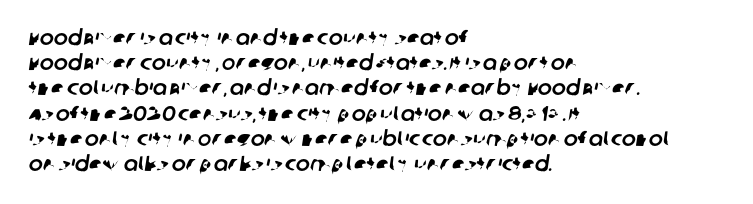
{"underline": "no", "align": "left", "line_spacing_ratio": 1.2, "letter_spacing": "normal", "letter_spacing_em": 0.0, "glyph_px": 21}
